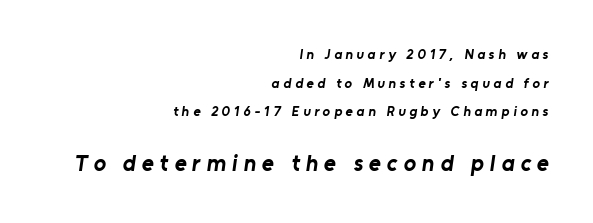
The strip under each line holds only bare page. Line ends are locked; line starts wander. Characters follow at a spacing far wider than the type designer built in. Is the lower block the larger one? Yes — the lower block carries the bigger type. Emphasis by weight is at full strength: bold.
